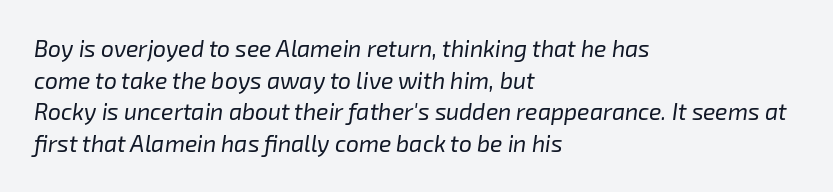
{"italic": "yes", "lean": "right", "slant_degrees": 8, "bold": "no", "underline": "no", "align": "left", "line_spacing": "normal", "line_spacing_ratio": 1.38, "letter_spacing": "normal", "letter_spacing_em": 0.0, "glyph_px": 23}
